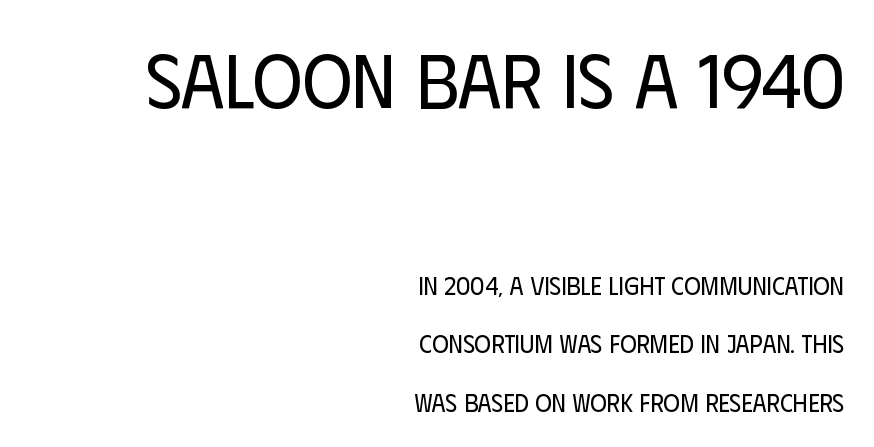
The image shows 76 px regular-weight, condensed sans-serif type, upright; set right-aligned, loose line spacing (2.34x), normal letter spacing, not underlined; the first (top) block is 3.04x larger; low stroke contrast and a large x-height.
